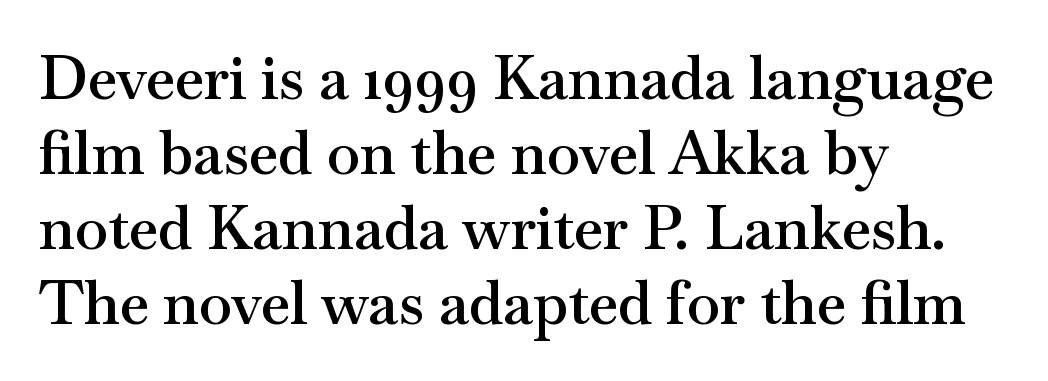
Q: Is the text bold? A: Semi-bold.
Q: Is the text italic (slanted)? A: No, it is upright.
Q: Is the typeface a serif or a sans-serif typeface? A: Serif.
Q: Is the text underlined? A: No.
Q: How is the paragraph aligned? A: Left-aligned.
Q: Is the spacing between letters normal or unusually wide? A: Normal.
Q: Is the spacing between lines tight, normal or loose? A: Normal.
Q: Width (condensed, normal, or wide)? A: Wide.
Q: Stroke contrast? A: Medium.
Q: x-height? A: Small.
Q: Monospaced? A: No.
